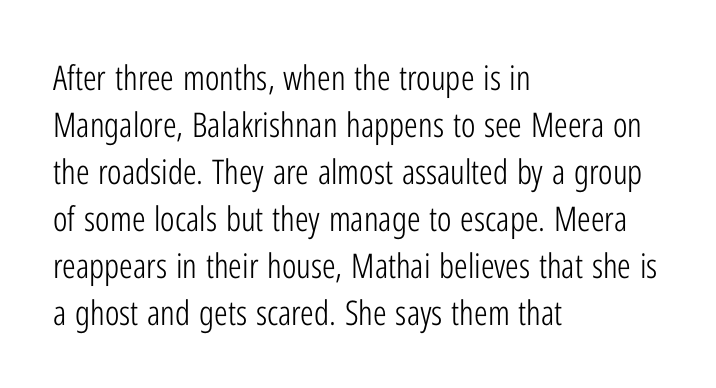
The image shows 34 px light, condensed sans-serif type, upright; set left-aligned, normal line spacing (1.38x), normal letter spacing, not underlined; low stroke contrast and a medium x-height.
